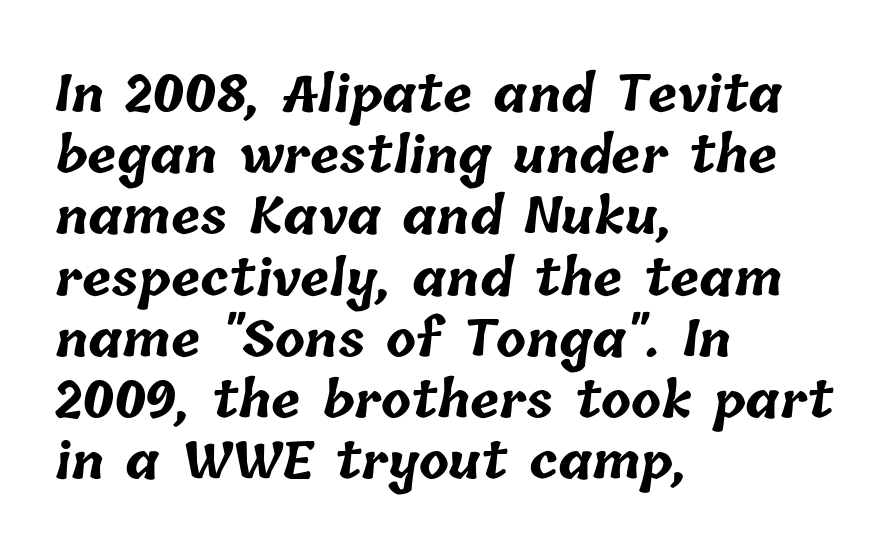
{"bold": "yes", "weight": "bold", "width": "normal", "stroke_contrast": "low", "x_height": "medium", "monospaced": "no", "underline": "no", "align": "left", "line_spacing": "normal", "line_spacing_ratio": 1.25, "letter_spacing": "normal", "letter_spacing_em": 0.0, "glyph_px": 49}
